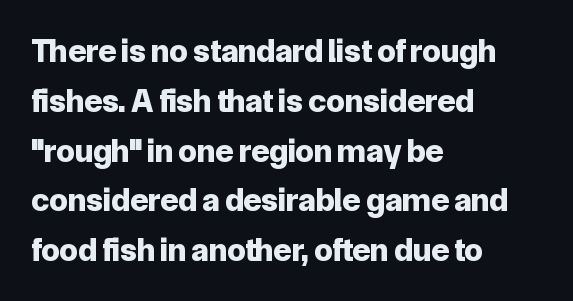
The image shows 33 px bold sans-serif type, upright; set left-aligned, normal line spacing (1.51x), normal letter spacing, not underlined; low stroke contrast and a medium x-height.
